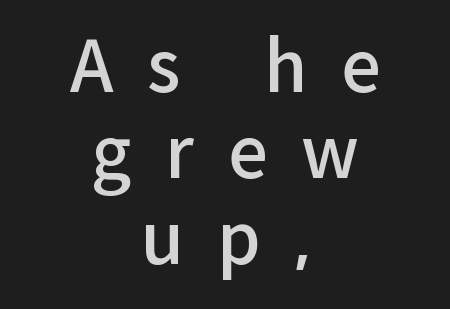
The image shows 70 px semibold sans-serif type, upright; set centered, line spacing 1.23x, unusually wide letter spacing (+0.48 em), not underlined; low stroke contrast and a medium x-height.
